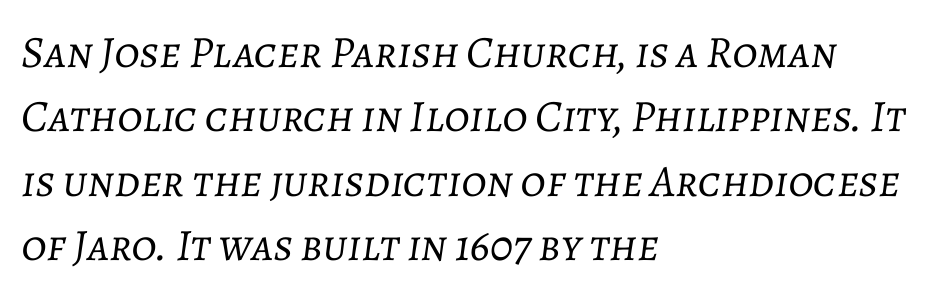
Casual observation: everything's shoved over to the left. Varying glyph widths throughout — classic text-font behaviour. Honestly, there is no underline to notice here at all. You can tell it's italic because the verticals aren't actually vertical. The block of text has a typical density, with ordinary space between rows.
